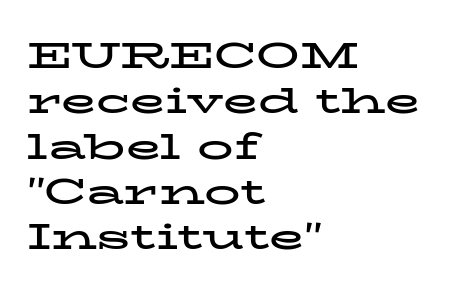
Q: Is the text bold? A: Yes.
Q: Is the text italic (slanted)? A: No, it is upright.
Q: Is the typeface a serif or a sans-serif typeface? A: Serif.
Q: Is the text underlined? A: No.
Q: How is the paragraph aligned? A: Left-aligned.
Q: Is the spacing between letters normal or unusually wide? A: Normal.
Q: Is the spacing between lines tight, normal or loose? A: Normal.
Q: Width (condensed, normal, or wide)? A: Wide.
Q: Stroke contrast? A: Low.
Q: x-height? A: Medium.
Q: Monospaced? A: No.
